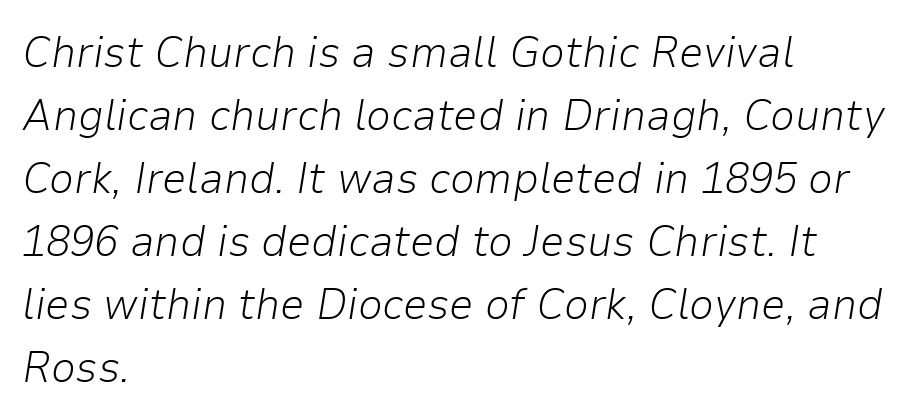
Q: Is the text bold? A: No.
Q: Is the text italic (slanted)? A: Yes, it leans right by about 9 degrees.
Q: Is the text underlined? A: No.
Q: How is the paragraph aligned? A: Left-aligned.
Q: Is the spacing between letters normal or unusually wide? A: Normal.
Q: Is the spacing between lines tight, normal or loose? A: Normal.
Q: Width (condensed, normal, or wide)? A: Normal.
Q: Stroke contrast? A: Low.
Q: x-height? A: Medium.
Q: Monospaced? A: No.
